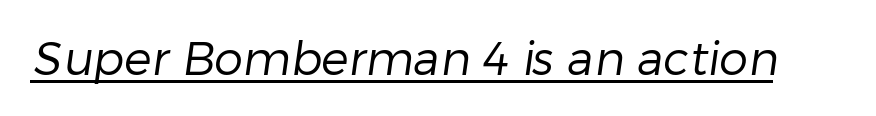
Is this a fixed-width face? No — the glyphs have proportional, varying widths. To sum up the face: it is a sans, with no serifs. Weight: not bold — regular or lighter. A typographer would call this underscored text. Does extra space separate the letters? No, they use regular spacing.
